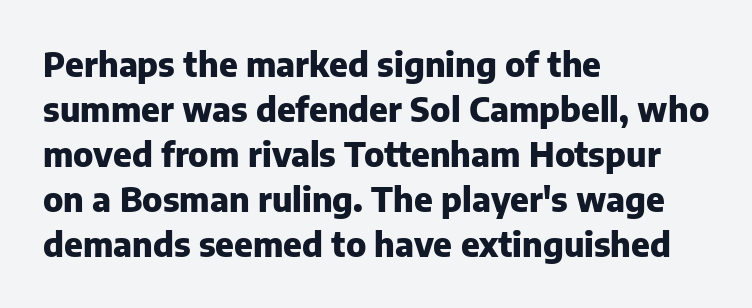
{"serif": "no", "italic": "no", "bold": "yes", "weight": "heavy", "width": "normal", "stroke_contrast": "low", "x_height": "medium", "monospaced": "no", "underline": "no", "align": "left", "line_spacing": "normal", "line_spacing_ratio": 1.36, "letter_spacing": "normal", "letter_spacing_em": 0.0, "glyph_px": 33}
